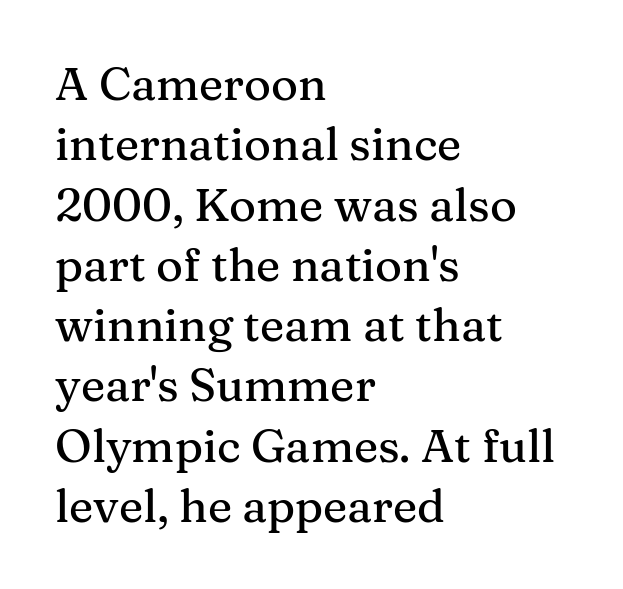
Q: Is the text italic (slanted)? A: No, it is upright.
Q: Is the typeface a serif or a sans-serif typeface? A: Serif.
Q: Is the text underlined? A: No.
Q: How is the paragraph aligned? A: Left-aligned.
Q: Is the spacing between letters normal or unusually wide? A: Normal.
Q: Is the spacing between lines tight, normal or loose? A: Normal.
Q: Width (condensed, normal, or wide)? A: Normal.
Q: Stroke contrast? A: Medium.
Q: x-height? A: Medium.
Q: Monospaced? A: No.
